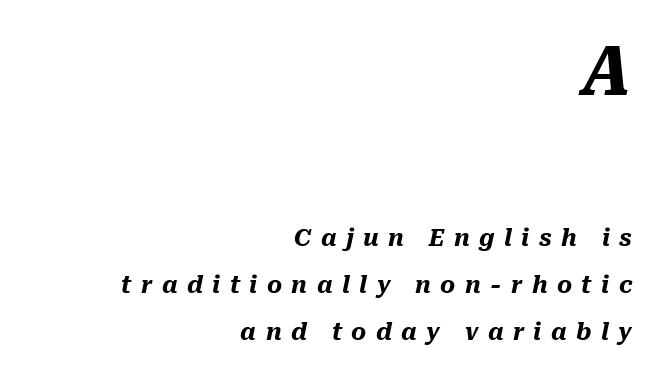
The image shows 68 px heavy type, italic (leaning right); set right-aligned, loose line spacing (2.04x), unusually wide letter spacing (+0.41 em), not underlined; the first (top) block is 2.96x larger; medium stroke contrast and a medium x-height.
